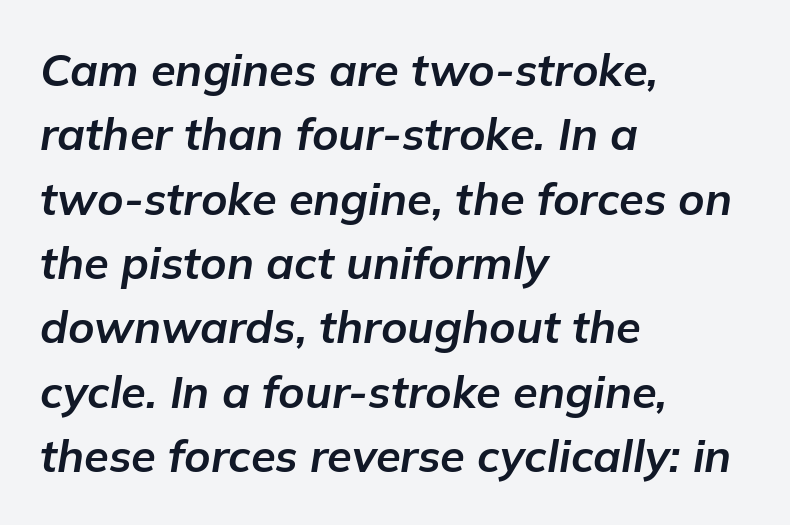
{"italic": "yes", "lean": "right", "slant_degrees": 9, "bold": "yes", "weight": "bold", "width": "normal", "stroke_contrast": "low", "x_height": "medium", "monospaced": "no", "underline": "no", "align": "left", "line_spacing": "normal", "line_spacing_ratio": 1.43, "letter_spacing": "normal", "letter_spacing_em": 0.0, "glyph_px": 45}
